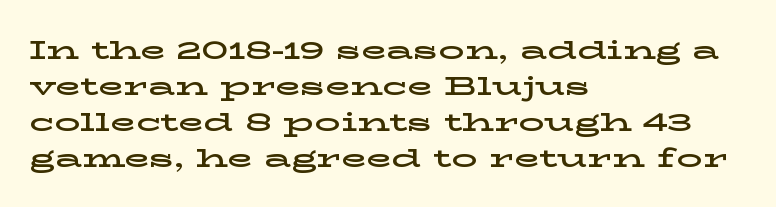
The image shows 26 px text type, upright; set left-aligned, normal line spacing (1.38x), normal letter spacing, not underlined.
